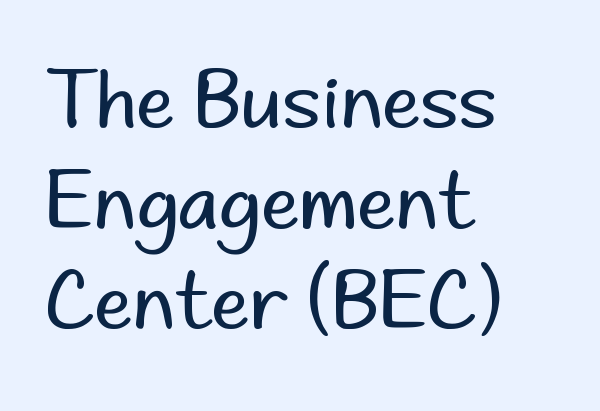
{"serif": "no", "italic": "no", "bold": "no", "weight": "regular", "width": "normal", "stroke_contrast": "low", "x_height": "small", "monospaced": "no", "underline": "no", "align": "left", "line_spacing": "normal", "line_spacing_ratio": 1.29, "letter_spacing": "normal", "letter_spacing_em": 0.0, "glyph_px": 78}
